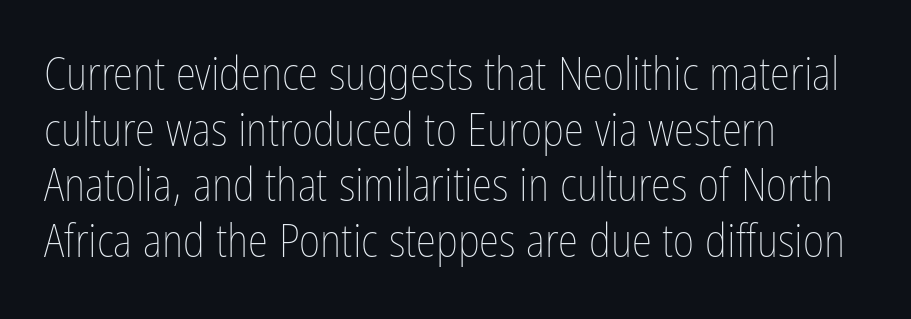
Q: Is the text bold? A: No.
Q: Is the text italic (slanted)? A: No, it is upright.
Q: Is the text underlined? A: No.
Q: How is the paragraph aligned? A: Left-aligned.
Q: Is the spacing between letters normal or unusually wide? A: Normal.
Q: Width (condensed, normal, or wide)? A: Condensed.
Q: Stroke contrast? A: Low.
Q: x-height? A: Medium.
Q: Monospaced? A: No.
